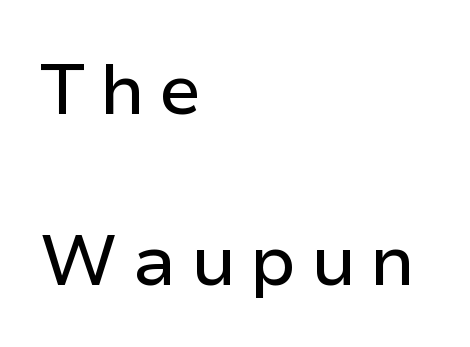
{"serif": "no", "italic": "no", "width": "normal", "stroke_contrast": "low", "x_height": "medium", "monospaced": "no", "underline": "no", "align": "left", "line_spacing": "loose", "line_spacing_ratio": 2.41, "letter_spacing": "wide", "letter_spacing_em": 0.2, "glyph_px": 71}
